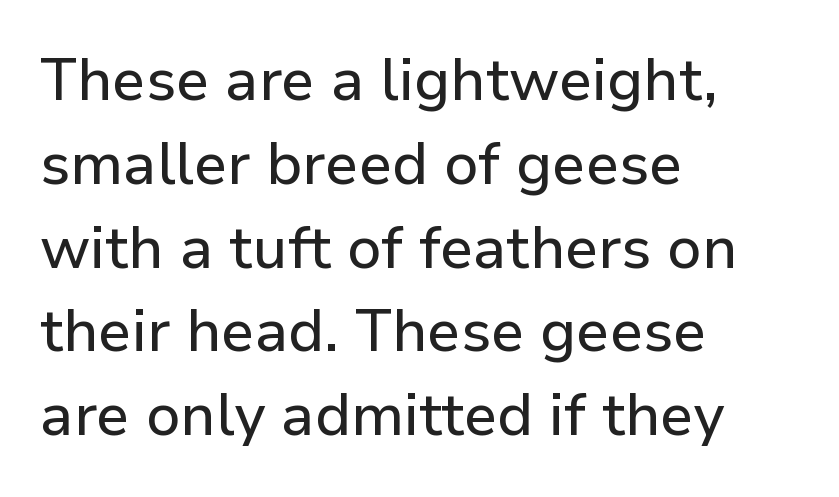
The image shows 59 px sans-serif type, upright; set left-aligned, normal line spacing (1.42x), normal letter spacing, not underlined; low stroke contrast and a medium x-height.
